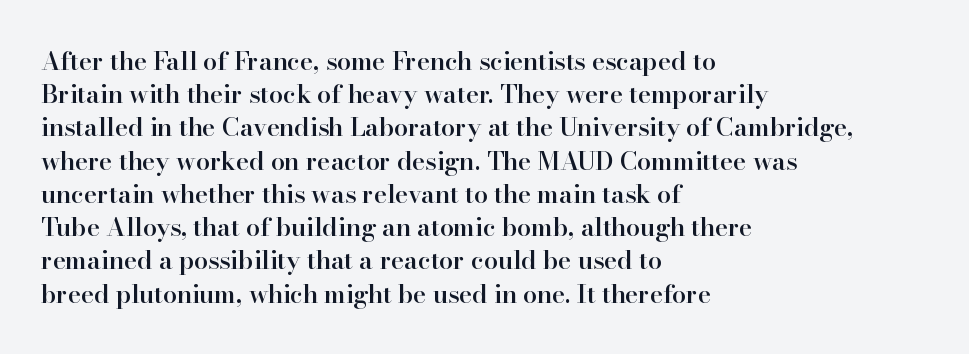
Which margin do the lines hug? The left one — the right edge is uneven. The space beneath each line is pristine and unruled. The line texture is even and compact thanks to regular tracking. Line spacing here is normal. The face used here is a semibold: visibly heavier than regular, lighter than bold.
